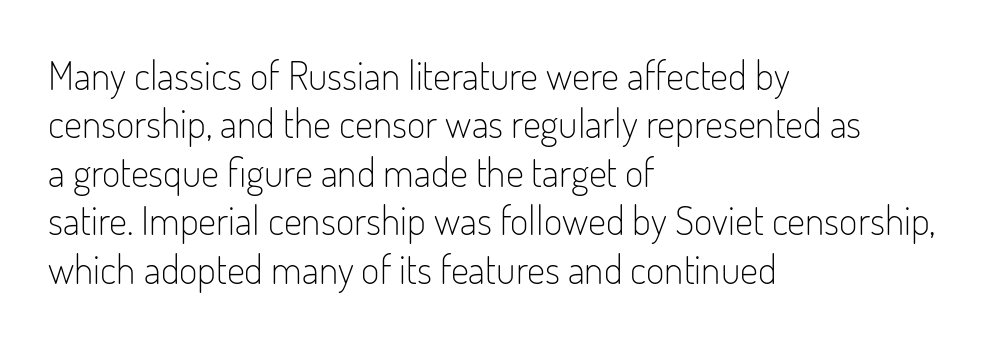
The image shows 40 px light, condensed sans-serif type, upright; set left-aligned, line spacing 1.21x, normal letter spacing, not underlined; low stroke contrast and a small x-height.
